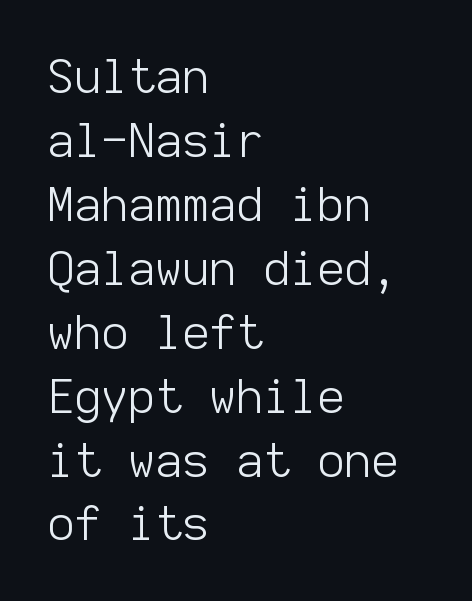
The designer went with a sans here, leaving each stem footless. Normally led — the rows are evenly, conventionally spaced. Stems here are at most as thick as an everyday book face. Check under the words: just untouched page. The lines in this sample share a left origin and differ only in where they stop. Words appear dense and cohesive because spacing is normal.
